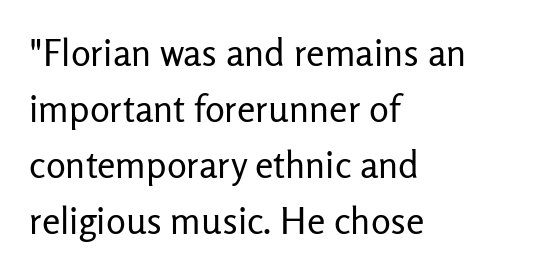
{"serif": "no", "italic": "no", "bold": "no", "weight": "regular", "width": "normal", "stroke_contrast": "low", "x_height": "medium", "monospaced": "no", "underline": "no", "align": "left", "line_spacing": "normal", "line_spacing_ratio": 1.51, "letter_spacing": "normal", "letter_spacing_em": 0.0, "glyph_px": 37}
